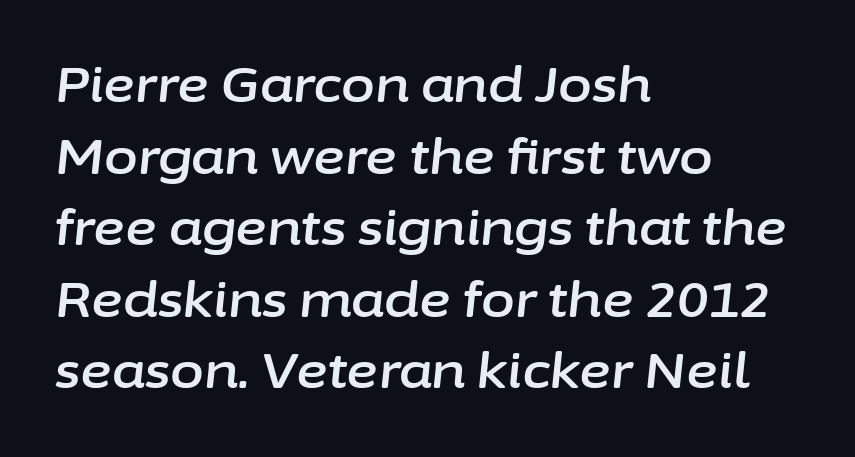
The image shows 49 px text type, italic (leaning right); set left-aligned, normal line spacing (1.46x), normal letter spacing, not underlined; low stroke contrast and a medium x-height.
